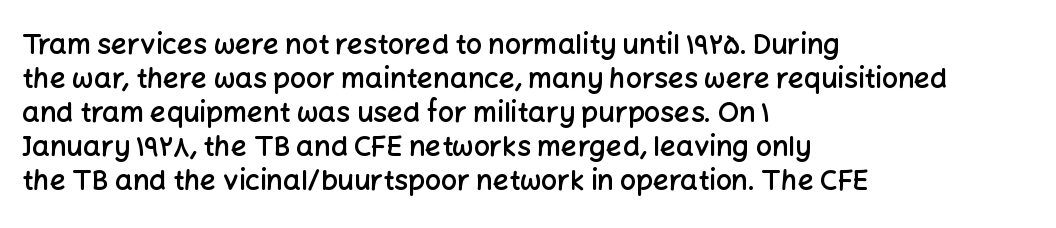
The image shows 28 px semibold sans-serif type, upright; set left-aligned, line spacing 1.21x, normal letter spacing, not underlined; low stroke contrast and a medium x-height.
